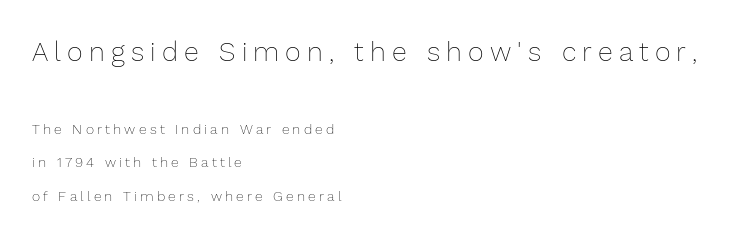
{"italic": "no", "bold": "no", "underline": "no", "align": "left", "line_spacing": "loose", "line_spacing_ratio": 2.41, "letter_spacing": "wide", "letter_spacing_em": 0.23, "larger_block": "first", "size_ratio": 1.93, "glyph_px": 27}
